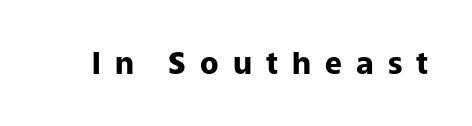
{"serif": "no", "italic": "no", "bold": "yes", "weight": "heavy", "width": "normal", "stroke_contrast": "low", "x_height": "medium", "monospaced": "no", "underline": "no", "letter_spacing": "wide", "letter_spacing_em": 0.47, "glyph_px": 30}
